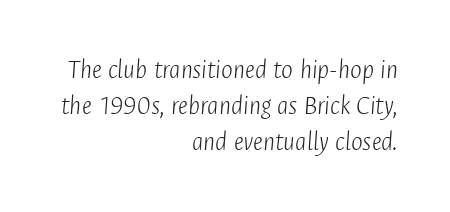
Q: Is the text bold? A: No.
Q: Is the text italic (slanted)? A: Yes, it leans right by about 4 degrees.
Q: Is the text underlined? A: No.
Q: How is the paragraph aligned? A: Right-aligned.
Q: Is the spacing between letters normal or unusually wide? A: Normal.
Q: Is the spacing between lines tight, normal or loose? A: Normal.
Q: Width (condensed, normal, or wide)? A: Condensed.
Q: Stroke contrast? A: Low.
Q: x-height? A: Medium.
Q: Monospaced? A: No.
